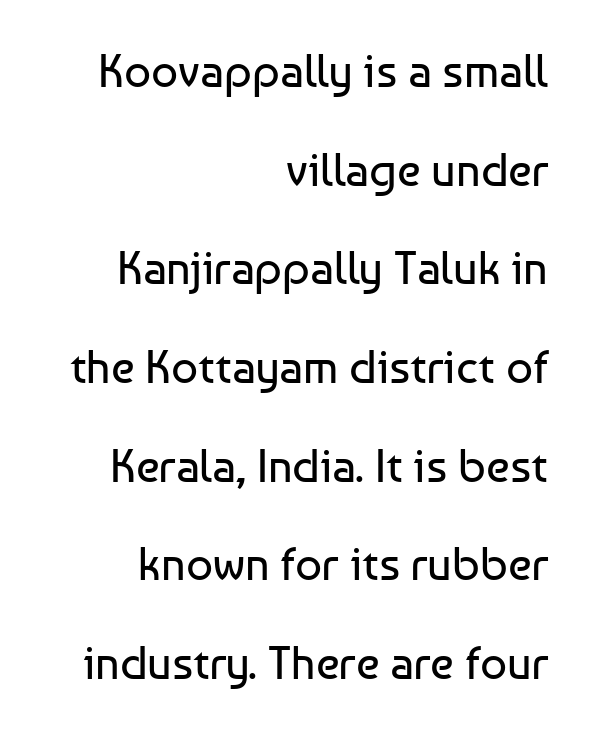
{"serif": "no", "italic": "no", "bold": "no", "weight": "regular", "width": "normal", "stroke_contrast": "low", "x_height": "medium", "monospaced": "no", "underline": "no", "align": "right", "line_spacing": "loose", "line_spacing_ratio": 2.1, "letter_spacing": "normal", "letter_spacing_em": 0.0, "glyph_px": 47}
